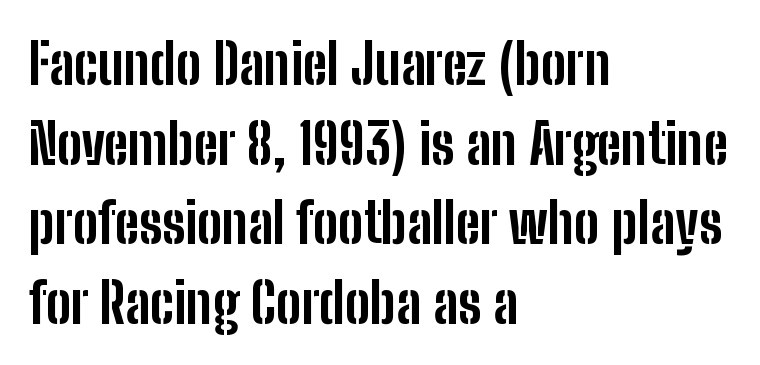
{"serif": "no", "italic": "no", "bold": "yes", "weight": "bold", "width": "condensed", "stroke_contrast": "low", "x_height": "medium", "monospaced": "no", "underline": "no", "align": "left", "line_spacing": "normal", "line_spacing_ratio": 1.42, "letter_spacing": "normal", "letter_spacing_em": 0.0, "glyph_px": 56}
